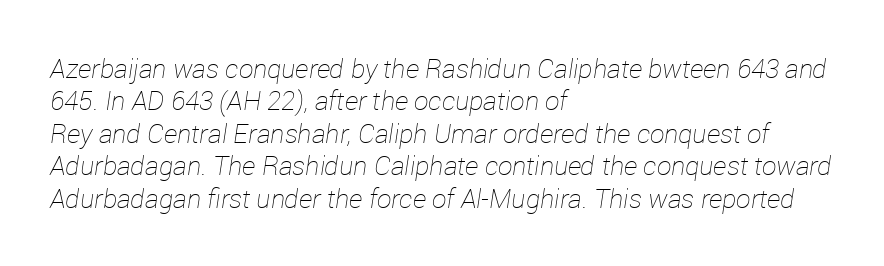
Q: Is the text bold? A: No.
Q: Is the text italic (slanted)? A: Yes, it leans right by about 12 degrees.
Q: Is the text underlined? A: No.
Q: How is the paragraph aligned? A: Left-aligned.
Q: Is the spacing between letters normal or unusually wide? A: Normal.
Q: Is the spacing between lines tight, normal or loose? A: Normal.
